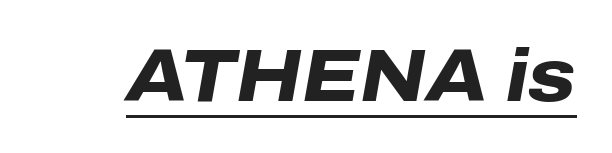
The image shows 74 px heavy type, italic (leaning right); set normal letter spacing, underlined; low stroke contrast and a medium x-height.
